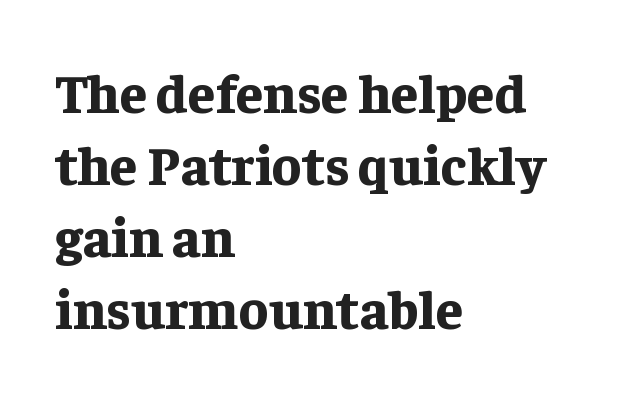
Check under the words: just untouched page. Nope, not italic — everything's standing straight. Here the designer chose a conventional face with non-uniform glyph widths. Horizontally, the lines are justified to the leading edge only. Compared with typical body copy, the letter spacing here is the same. Little horizontal feet cap the strokes, marking this as serif type.
